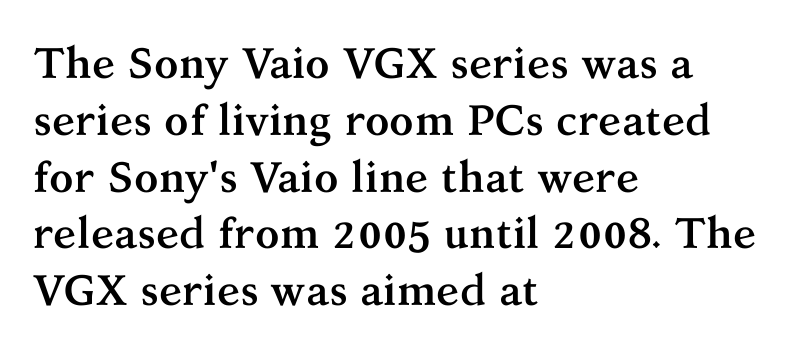
{"serif": "yes", "italic": "no", "bold": "yes", "weight": "semibold", "width": "normal", "stroke_contrast": "medium", "x_height": "medium", "monospaced": "no", "underline": "no", "align": "left", "line_spacing": "normal", "line_spacing_ratio": 1.32, "letter_spacing": "normal", "letter_spacing_em": 0.0, "glyph_px": 43}
